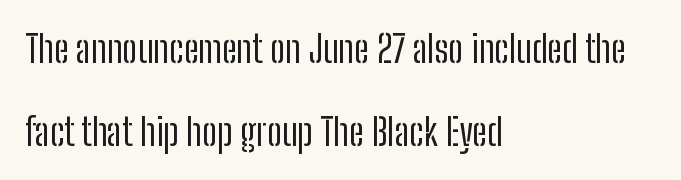
Looks like regular typesetting: each glyph gets only the width it needs. Do the letters lean? They stand straight. A typesetter would call this zero additional tracking. No word sits above an underline. One-word summary of the alignment: left. Bold? No — there's no thickening of the strokes.
